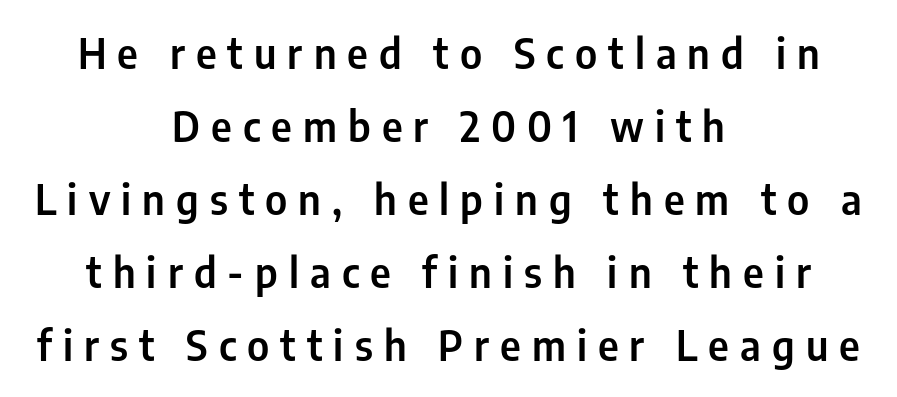
Where is the straight margin? There isn't one; the lines are centered. The letters carry no serifs — their stems end cleanly without finishing strokes. Do the characters align in a grid? No, the font is proportional. The typography opts for an upright posture over an oblique one. In terms of letterspacing, this is a distinctly airy, spread setting.
